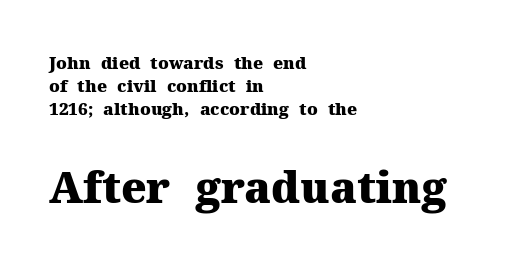
{"serif": "yes", "italic": "no", "bold": "yes", "weight": "heavy", "width": "normal", "stroke_contrast": "medium", "x_height": "medium", "monospaced": "no", "underline": "no", "align": "left", "line_spacing": "normal", "line_spacing_ratio": 1.36, "letter_spacing": "normal", "letter_spacing_em": 0.0, "larger_block": "second", "size_ratio": 2.53, "glyph_px": 43}
